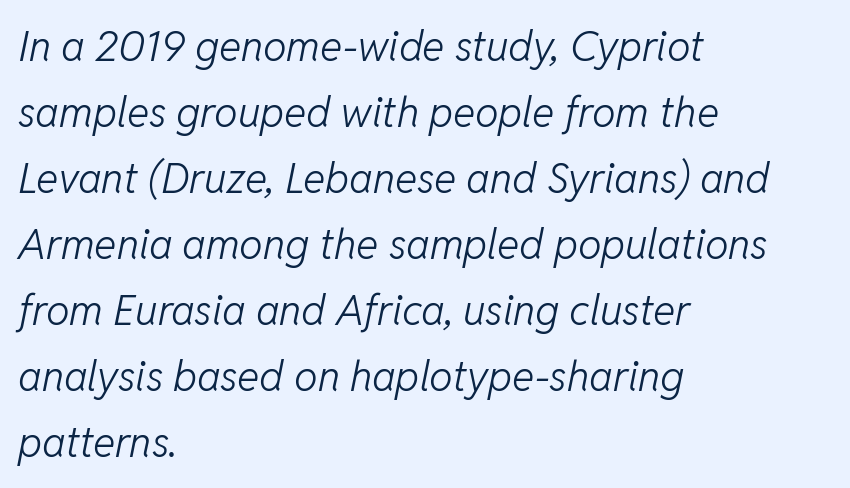
{"italic": "yes", "lean": "right", "slant_degrees": 11, "bold": "no", "weight": "light", "width": "normal", "stroke_contrast": "low", "x_height": "medium", "monospaced": "no", "underline": "no", "align": "left", "line_spacing": "normal", "line_spacing_ratio": 1.57, "letter_spacing": "normal", "letter_spacing_em": 0.0, "glyph_px": 42}
